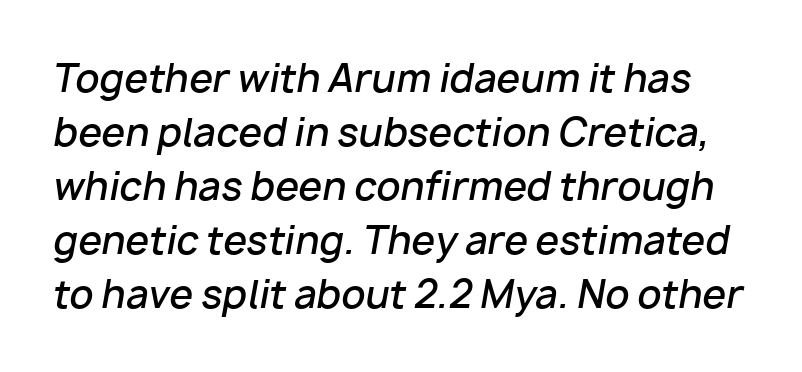
Is the letter spacing exaggerated? No — it looks like the ordinary default. Leading matches the norm, producing a regular column. The baseline area is clear. These lines are rendered in a variable-pitch font. Slightly chunky letters — semibold, I'd say, not full bold. The glyphs look as if they've been sheared to an angle.
